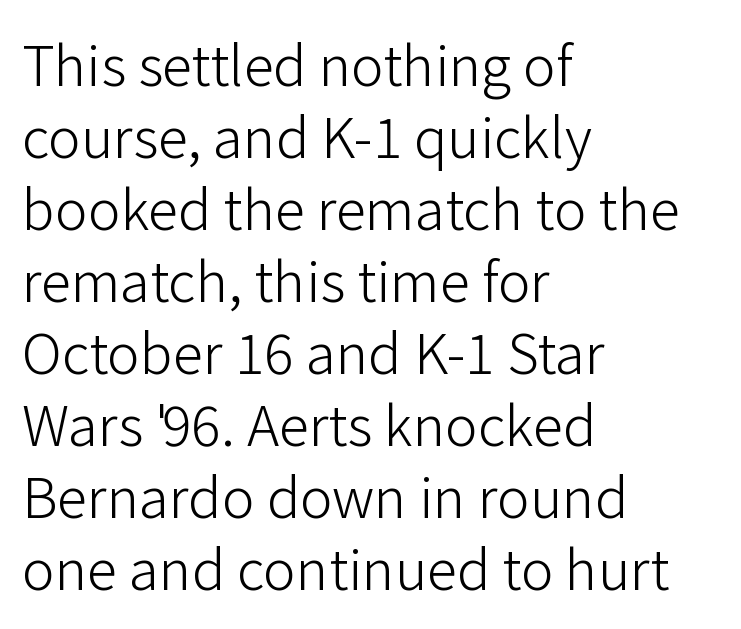
Q: Is the text bold? A: No.
Q: Is the text italic (slanted)? A: No, it is upright.
Q: Is the typeface a serif or a sans-serif typeface? A: Sans-serif.
Q: Is the text underlined? A: No.
Q: How is the paragraph aligned? A: Left-aligned.
Q: Is the spacing between letters normal or unusually wide? A: Normal.
Q: Is the spacing between lines tight, normal or loose? A: Normal.
Q: Width (condensed, normal, or wide)? A: Normal.
Q: Stroke contrast? A: Low.
Q: x-height? A: Medium.
Q: Monospaced? A: No.
